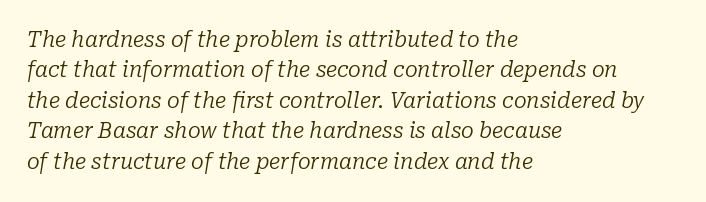
Q: Is the text bold? A: No.
Q: Is the text italic (slanted)? A: Yes, it leans right by about 10 degrees.
Q: Is the text underlined? A: No.
Q: How is the paragraph aligned? A: Left-aligned.
Q: Is the spacing between letters normal or unusually wide? A: Normal.
Q: Is the spacing between lines tight, normal or loose? A: Normal.
